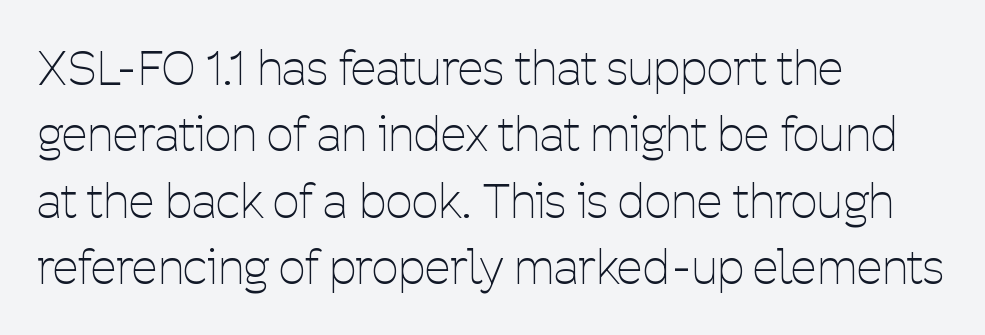
{"serif": "no", "italic": "no", "bold": "no", "weight": "thin", "width": "condensed", "stroke_contrast": "low", "x_height": "medium", "monospaced": "no", "underline": "no", "align": "left", "line_spacing": "normal", "line_spacing_ratio": 1.41, "letter_spacing": "normal", "letter_spacing_em": 0.0, "glyph_px": 47}
